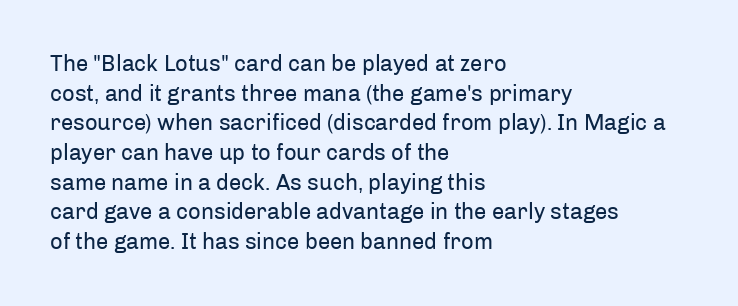
Unmarked baselines from the first word to the last. The designer left line spacing at the default. The rendering anchors every line to the left-hand side. The gaps between neighbouring characters are ordinary and unremarkable. The type sits square on the baseline with zero lean.
